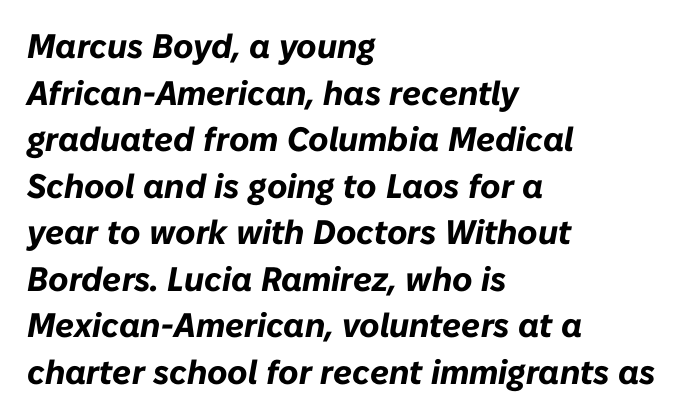
Q: Is the text bold? A: Yes.
Q: Is the text italic (slanted)? A: Yes, it leans right by about 10 degrees.
Q: Is the text underlined? A: No.
Q: How is the paragraph aligned? A: Left-aligned.
Q: Is the spacing between letters normal or unusually wide? A: Normal.
Q: Is the spacing between lines tight, normal or loose? A: Normal.
Q: Width (condensed, normal, or wide)? A: Normal.
Q: Stroke contrast? A: Low.
Q: x-height? A: Medium.
Q: Monospaced? A: No.
